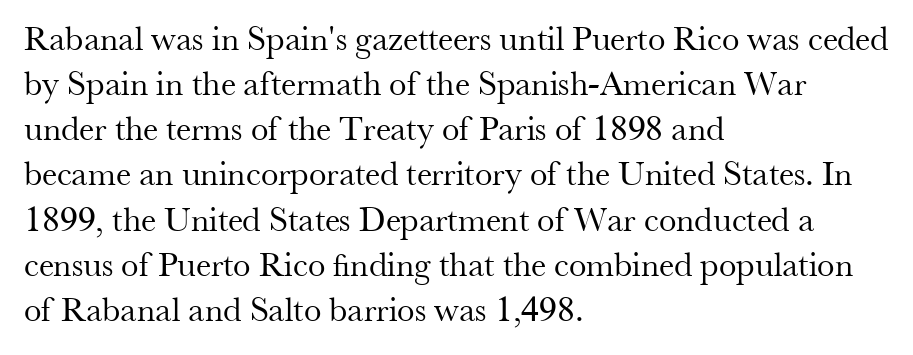
{"serif": "yes", "italic": "no", "bold": "no", "weight": "regular", "width": "normal", "stroke_contrast": "medium", "x_height": "small", "monospaced": "no", "underline": "no", "align": "left", "line_spacing": "normal", "line_spacing_ratio": 1.29, "letter_spacing": "normal", "letter_spacing_em": 0.0, "glyph_px": 35}
